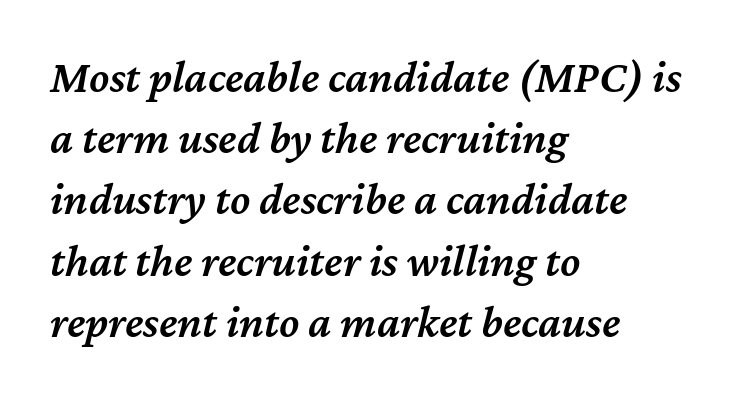
Q: Is the text bold? A: Semi-bold.
Q: Is the text italic (slanted)? A: Yes, it leans right by about 12 degrees.
Q: Is the text underlined? A: No.
Q: How is the paragraph aligned? A: Left-aligned.
Q: Is the spacing between letters normal or unusually wide? A: Normal.
Q: Is the spacing between lines tight, normal or loose? A: Normal.
Q: Width (condensed, normal, or wide)? A: Normal.
Q: Stroke contrast? A: Medium.
Q: x-height? A: Medium.
Q: Monospaced? A: No.
